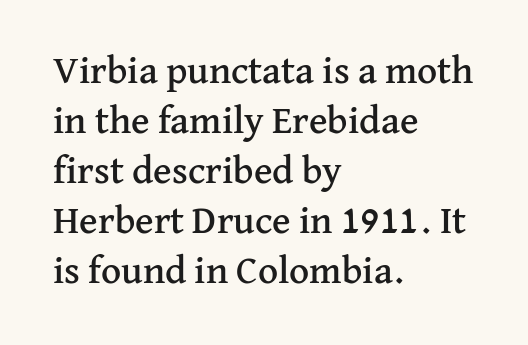
{"serif": "yes", "italic": "no", "width": "normal", "stroke_contrast": "medium", "x_height": "medium", "monospaced": "no", "underline": "no", "align": "left", "line_spacing": "normal", "line_spacing_ratio": 1.28, "letter_spacing": "normal", "letter_spacing_em": 0.0, "glyph_px": 39}
